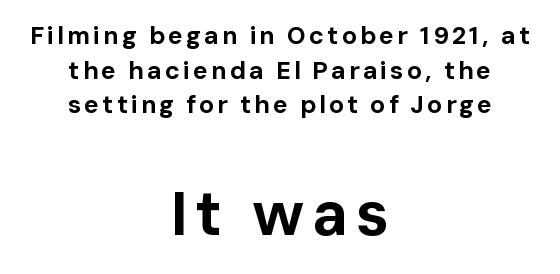
The image shows 62 px bold sans-serif type, upright; set centered, normal line spacing (1.39x), not underlined; the second (bottom) block is 2.48x larger; low stroke contrast and a medium x-height.
